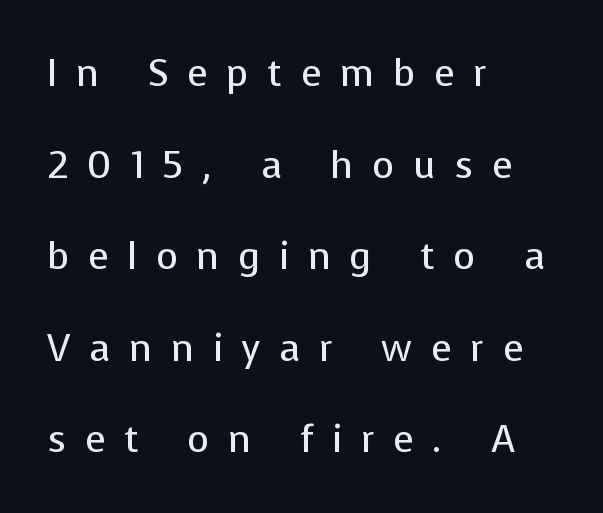
Q: Is the text bold? A: No.
Q: Is the text italic (slanted)? A: No, it is upright.
Q: Is the typeface a serif or a sans-serif typeface? A: Sans-serif.
Q: Is the text underlined? A: No.
Q: How is the paragraph aligned? A: Left-aligned.
Q: Is the spacing between letters normal or unusually wide? A: Unusually wide.
Q: Is the spacing between lines tight, normal or loose? A: Loose.
Q: Width (condensed, normal, or wide)? A: Normal.
Q: Stroke contrast? A: Low.
Q: x-height? A: Medium.
Q: Monospaced? A: No.
